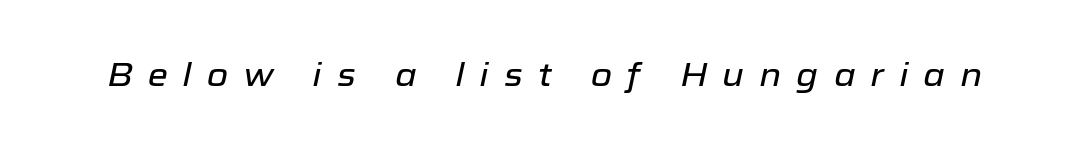
The image shows 33 px text type, italic (leaning right); set unusually wide letter spacing (+0.45 em), not underlined; low stroke contrast and a medium x-height.
